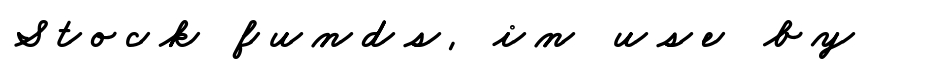
The passage shown is typeset with a sans-serif family. Spacing between characters has been opened up far beyond the box default. Nobody drew a line under any word here. You could not count columns in this text — the font is proportionally spaced.
